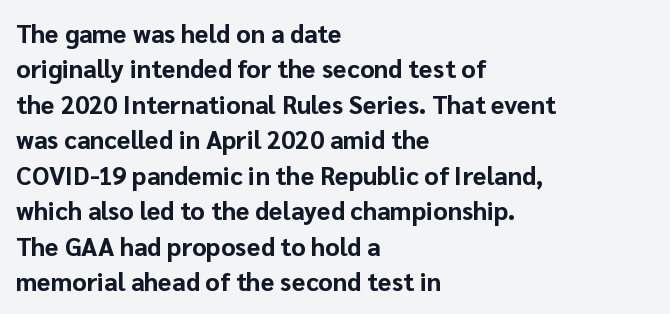
The strokes are fattened all the way to bold. Does the copy run flush right? No — it runs flush left. The face used here is rendered with its standard letterfit. Does the leading feel generous? No, just average. The typography opts for an upright posture over an oblique one.
